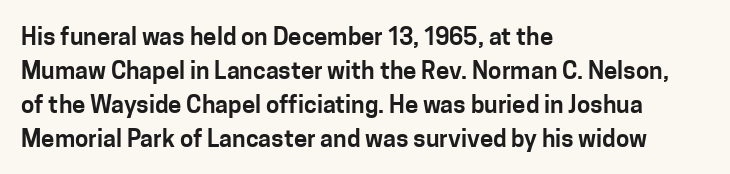
The image shows 24 px text type, upright; set left-aligned, normal line spacing (1.41x), normal letter spacing, not underlined.
